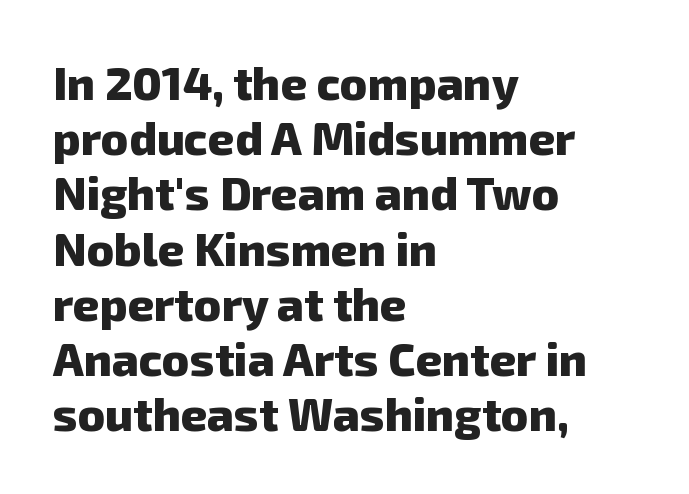
The image shows 46 px heavy sans-serif type; set left-aligned, line spacing 1.2x, normal letter spacing, not underlined; low stroke contrast and a medium x-height.
